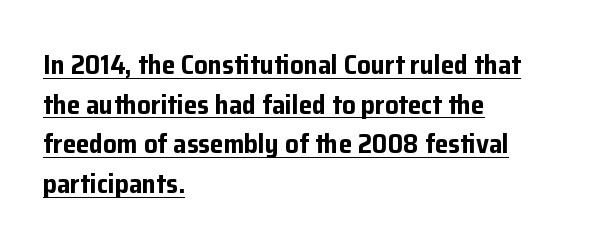
{"italic": "no", "bold": "yes", "underline": "yes", "align": "left", "line_spacing": "normal", "line_spacing_ratio": 1.47, "letter_spacing": "normal", "letter_spacing_em": 0.0, "glyph_px": 27}
